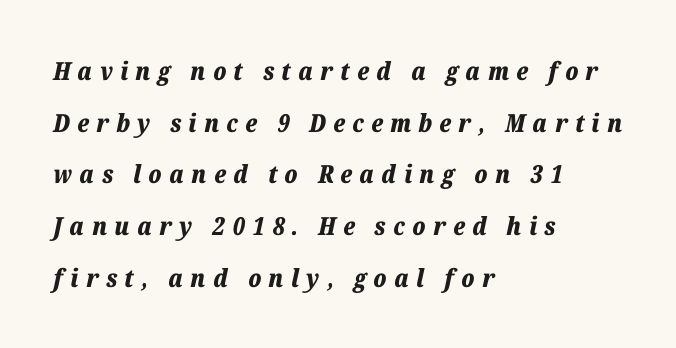
One glance says open: line gaps are wider than usual. Slanted lettering throughout. Words float on clear page, feet unadorned. A typesetter would call this heavily tracked-out type. The characters look thick and weighty, a clear bold. These lines stack with their left ends in a neat column.
